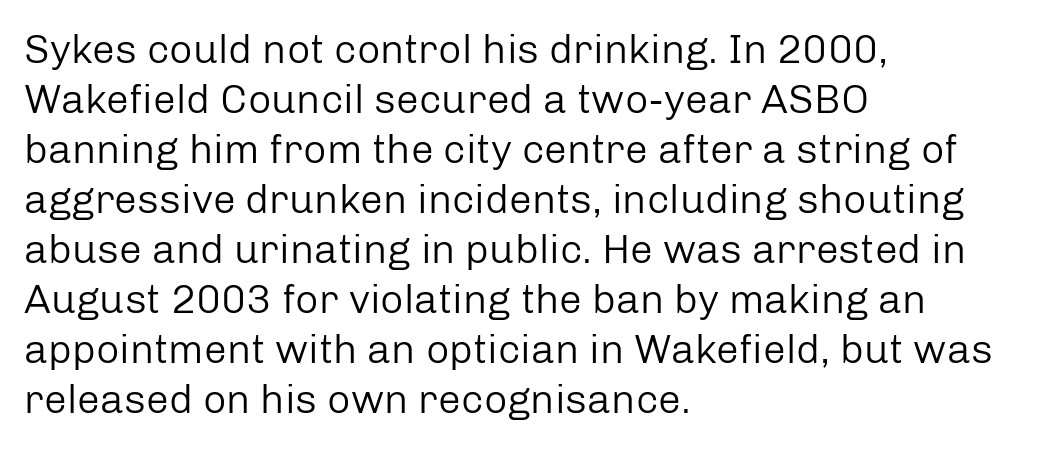
{"serif": "no", "italic": "no", "bold": "no", "weight": "regular", "width": "normal", "stroke_contrast": "low", "x_height": "medium", "monospaced": "no", "underline": "no", "align": "left", "line_spacing_ratio": 1.22, "letter_spacing": "normal", "letter_spacing_em": 0.0, "glyph_px": 41}
